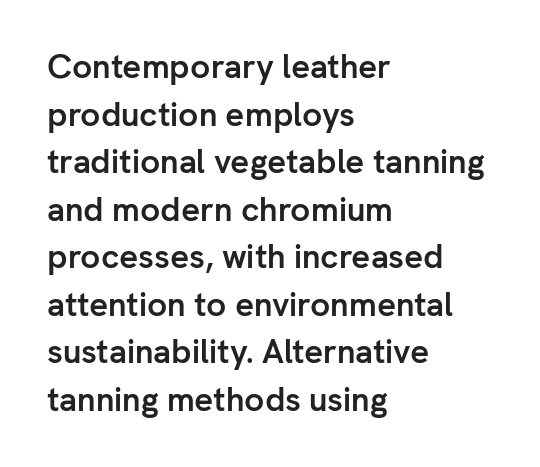
{"serif": "no", "italic": "no", "bold": "yes", "weight": "semibold", "width": "normal", "stroke_contrast": "low", "x_height": "medium", "monospaced": "no", "underline": "no", "align": "left", "line_spacing": "normal", "line_spacing_ratio": 1.44, "letter_spacing": "normal", "letter_spacing_em": 0.0, "glyph_px": 33}
